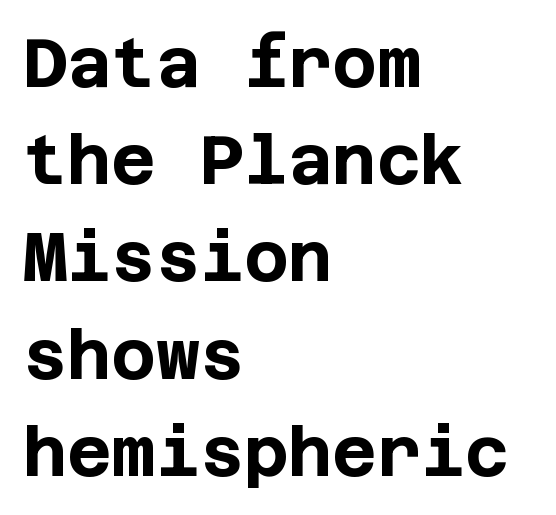
The horizontal fit of the characters is conventional and even. Whoever set this chose a conventional vertical rhythm. The characters look thick and weighty, a clear bold. To sum up the face: it is a sans, with no serifs. Honestly, there is no underline to notice here at all.
